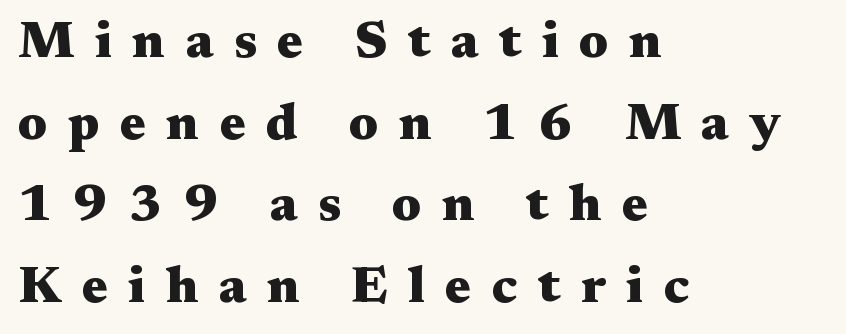
Unlike italic type, these characters show no tilt at all. Here the designer chose a conventional face with non-uniform glyph widths. Beneath every word, the page is bare. If you drew a ruler down the left edge, every line would touch it. Leading matches the norm, producing a regular column. The rendering uses a bold face; every stroke is thick and dark.
